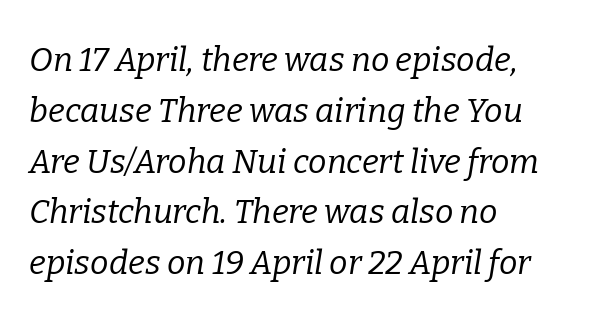
Q: Is the text bold? A: No.
Q: Is the text italic (slanted)? A: Yes, it leans right by about 9 degrees.
Q: Is the typeface a serif or a sans-serif typeface? A: Serif.
Q: Is the text underlined? A: No.
Q: How is the paragraph aligned? A: Left-aligned.
Q: Is the spacing between letters normal or unusually wide? A: Normal.
Q: Is the spacing between lines tight, normal or loose? A: Normal.
Q: Width (condensed, normal, or wide)? A: Normal.
Q: Stroke contrast? A: Low.
Q: x-height? A: Medium.
Q: Monospaced? A: No.
